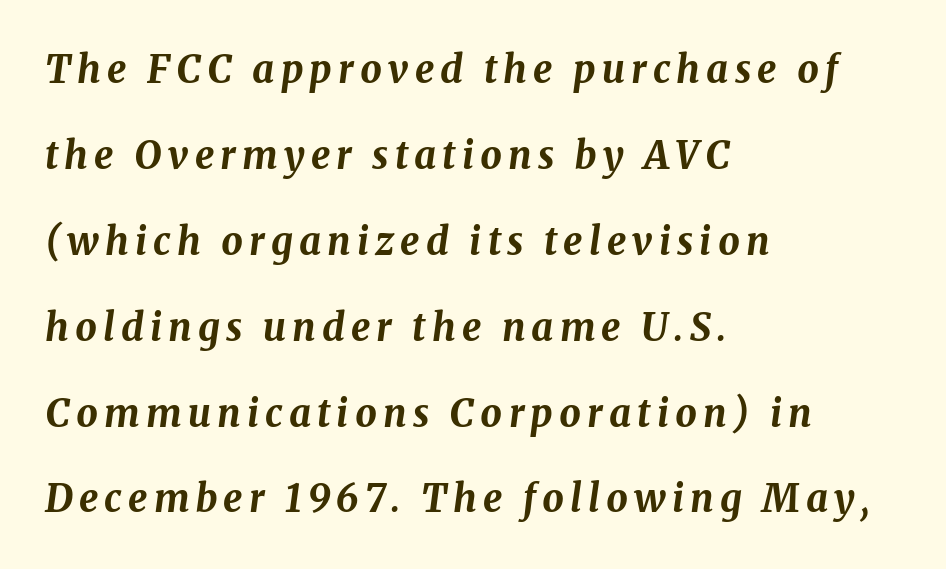
The area under the type is left untouched. Reading down the column, the eye jumps a long way to each next line. Slant detected: the letters are inclined. The face used here has the dense, thick strokes of a bold. This rendering uses left alignment, leaving the right contour irregular. Think of a printed novel: that variable character pitch is what you see here.
